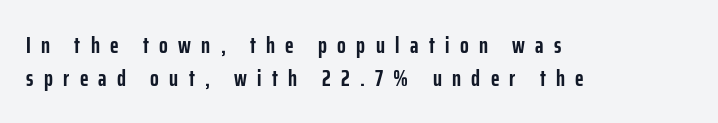
{"italic": "no", "bold": "yes", "underline": "no", "align": "left", "line_spacing": "normal", "line_spacing_ratio": 1.42, "letter_spacing": "wide", "letter_spacing_em": 0.45, "glyph_px": 23}
